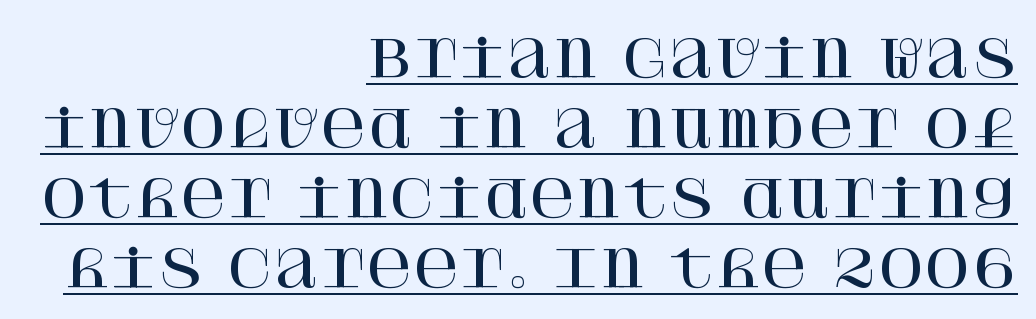
A student would call this right alignment; a typographer would say flush right, rag left. These lines are composed in type with serifs. Like a heading marked for emphasis, these lines bear an underscore. It's the straight-up-and-down kind of type. The tracking reads as untouched default to a designer's eye. Reading down the column, the eye jumps a familiar distance to each next line.
